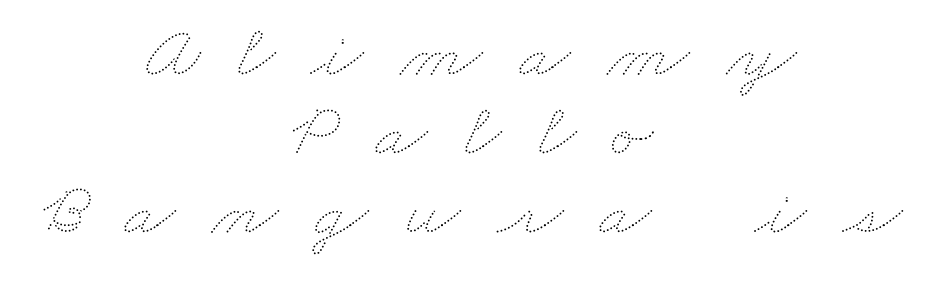
{"bold": "no", "weight": "thin", "width": "wide", "stroke_contrast": "medium", "x_height": "small", "monospaced": "no", "underline": "no", "align": "center", "line_spacing": "tight", "line_spacing_ratio": 1.04, "letter_spacing": "wide", "letter_spacing_em": 0.48, "glyph_px": 76}
